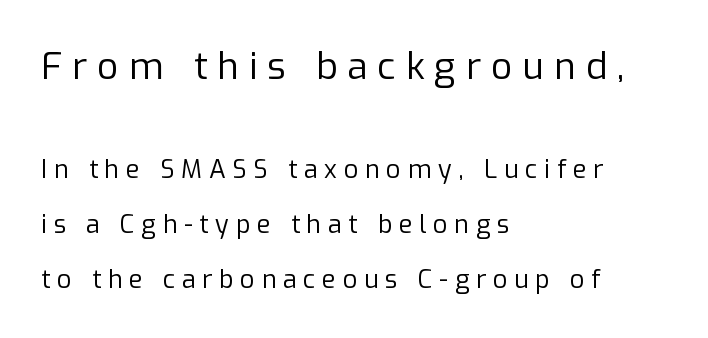
Type without underlining. Typographically, this falls in the sans-serif category. Ascenders rise straight up at ninety degrees. A student would call this left alignment; a typographer would say flush left, rag right. Do the characters align in a grid? No, the font is proportional.
